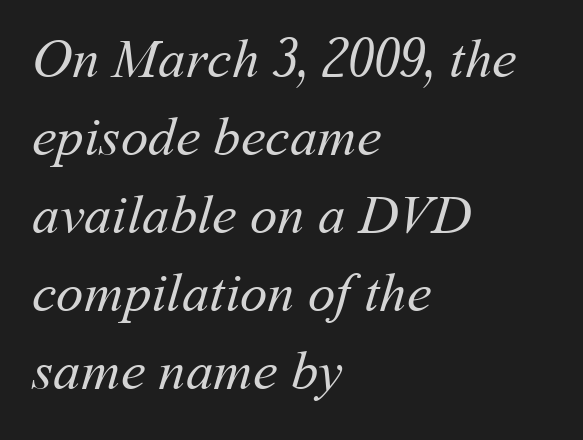
{"bold": "no", "weight": "regular", "width": "normal", "stroke_contrast": "medium", "x_height": "medium", "monospaced": "no", "underline": "no", "align": "left", "line_spacing": "normal", "line_spacing_ratio": 1.42, "letter_spacing": "normal", "letter_spacing_em": 0.0, "glyph_px": 55}
